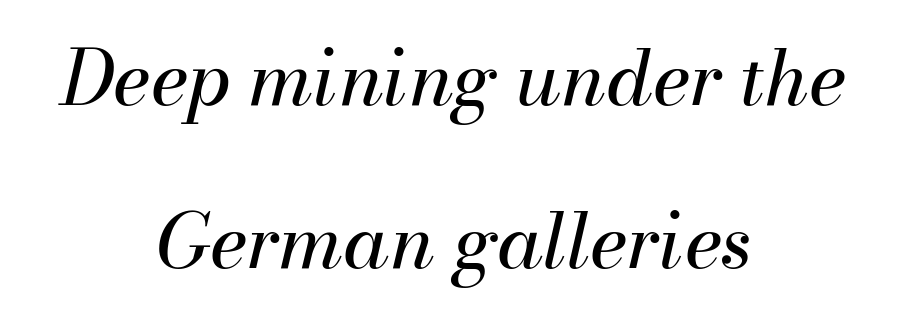
No letter is thick-stroked: the sample isn't bold. The face used here has a pronounced slope to its letters. Widely set lines give the paragraph a tall, airy silhouette. Descenders are the only things crossing below the line. The face used here is proportionally spaced, like ordinary book or web type. Short note: letters normally spaced.
